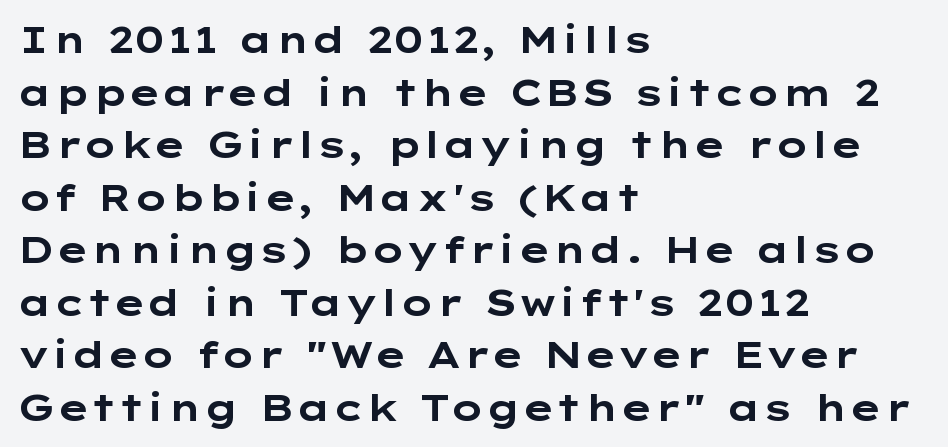
The image shows 36 px bold, wide sans-serif type, upright; set left-aligned, normal line spacing (1.46x), normal letter spacing, not underlined; low stroke contrast and a medium x-height.
